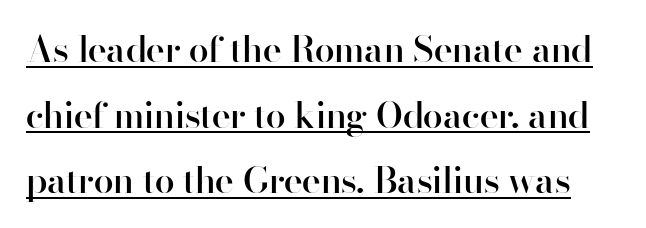
The image shows 36 px semibold sans-serif type, upright; set line spacing 1.82x, normal letter spacing, underlined; high stroke contrast and a small x-height.
